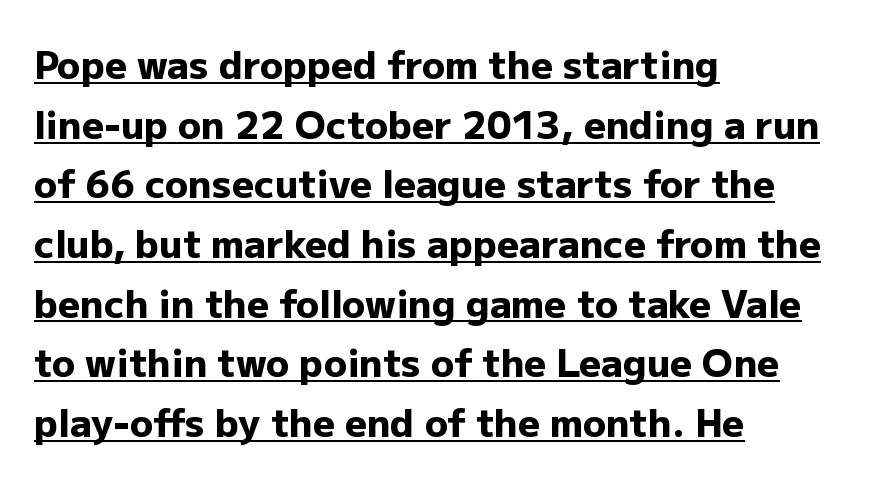
This is roman type, the default non-slanted kind. Typographic density is high because the face is bold. A typographer would call this underscored text. Vertical spacing — default. This rendering employs a face without finishing strokes, i.e., a sans-serif. These lines are rendered in a variable-pitch font.
